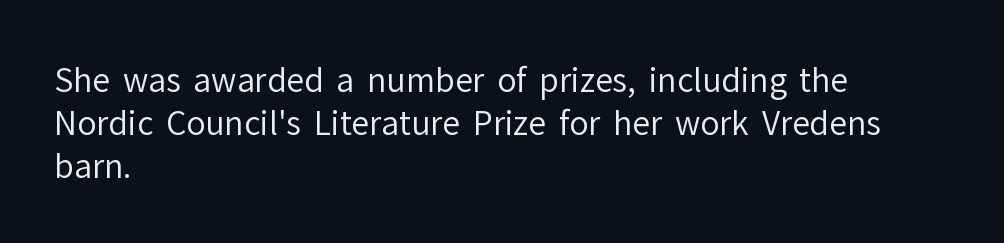
The image shows 32 px regular-weight sans-serif type, upright; set left-aligned, normal line spacing (1.34x), normal letter spacing, not underlined; low stroke contrast and a medium x-height.
